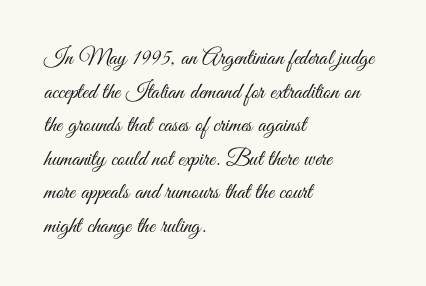
The image shows 23 px text type; set left-aligned, normal line spacing (1.46x), normal letter spacing, not underlined.
